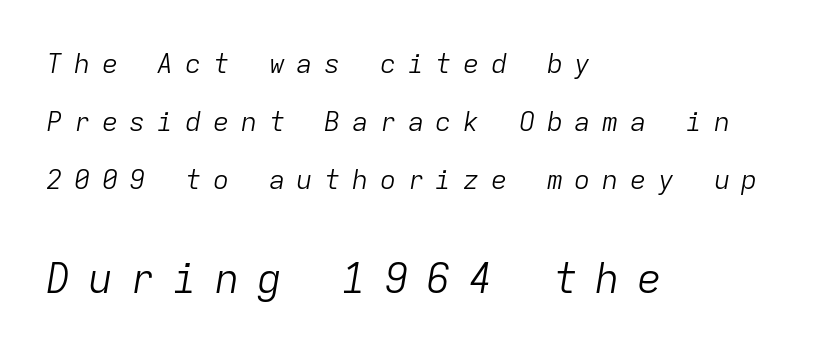
Inter-character spacing is expanded well beyond the font's built-in metrics. The text block is weighted toward the left margin, trailing off unevenly rightward. Decoration check: the copy has no underline. Rows of type keep a wide berth in the vertical direction.
